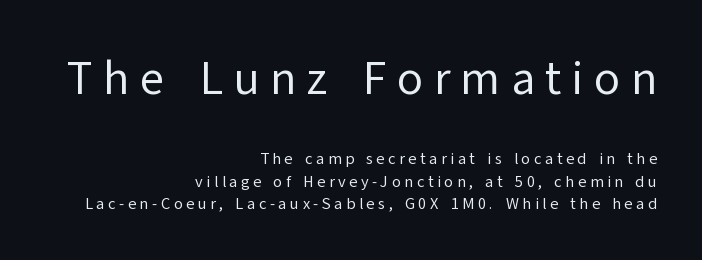
Q: Is the text bold? A: No.
Q: Is the text italic (slanted)? A: No, it is upright.
Q: Is the typeface a serif or a sans-serif typeface? A: Sans-serif.
Q: Is the text underlined? A: No.
Q: How is the paragraph aligned? A: Right-aligned.
Q: Is the spacing between letters normal or unusually wide? A: Unusually wide.
Q: Is the spacing between lines tight, normal or loose? A: Normal.
Q: Which block of text is set in a larger size, the first (top) or the second (bottom)? A: The first (top) one.
Q: Width (condensed, normal, or wide)? A: Normal.
Q: Stroke contrast? A: Low.
Q: x-height? A: Medium.
Q: Monospaced? A: No.
